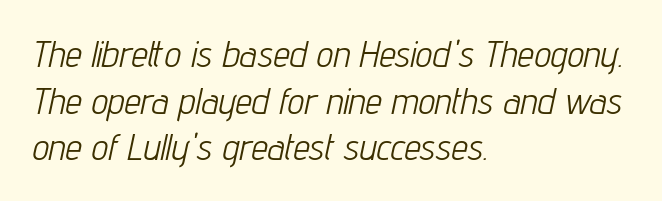
{"italic": "yes", "lean": "right", "slant_degrees": 12, "bold": "no", "weight": "light", "width": "condensed", "stroke_contrast": "low", "x_height": "medium", "monospaced": "no", "underline": "no", "align": "left", "line_spacing": "normal", "line_spacing_ratio": 1.26, "letter_spacing": "normal", "letter_spacing_em": 0.0, "glyph_px": 37}
